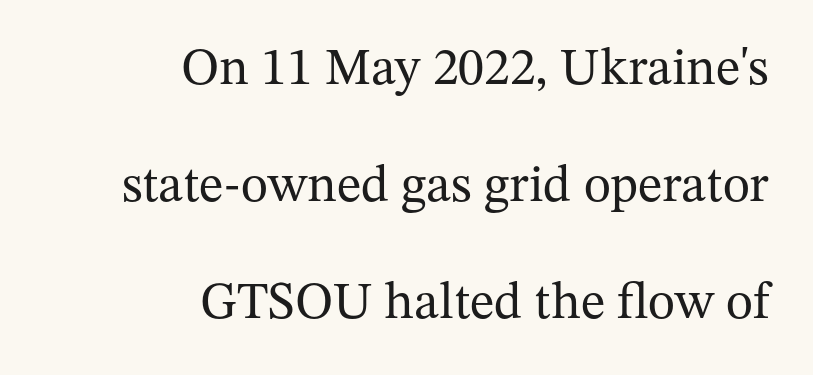
Q: Is the text bold? A: No.
Q: Is the text italic (slanted)? A: No, it is upright.
Q: Is the typeface a serif or a sans-serif typeface? A: Serif.
Q: Is the text underlined? A: No.
Q: How is the paragraph aligned? A: Right-aligned.
Q: Is the spacing between letters normal or unusually wide? A: Normal.
Q: Is the spacing between lines tight, normal or loose? A: Loose.
Q: Width (condensed, normal, or wide)? A: Normal.
Q: Stroke contrast? A: Medium.
Q: x-height? A: Medium.
Q: Monospaced? A: No.
